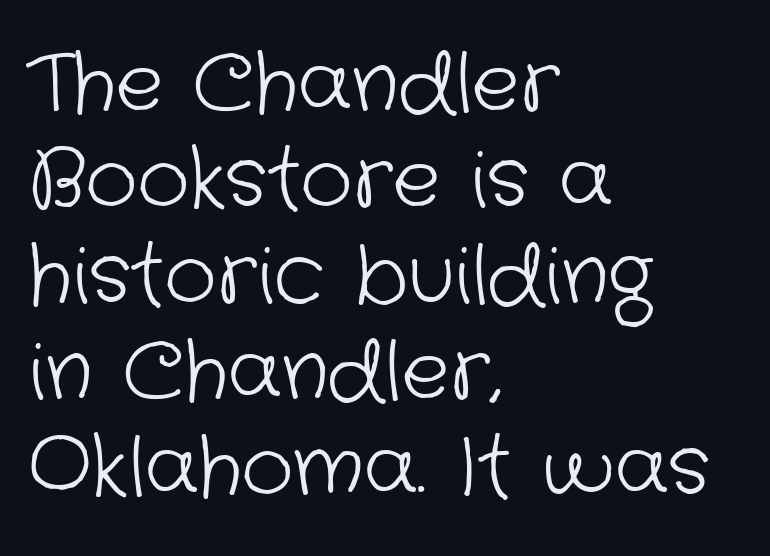
Character widths vary here, with narrow letters taking less room than wide ones. Nothing sits at the stroke ends, so this counts as sans-serif. Each row of text sits above clean, open space. This is not heavy type; no bold has been used. Standard letterfit; no display-style spreading of the glyphs.
